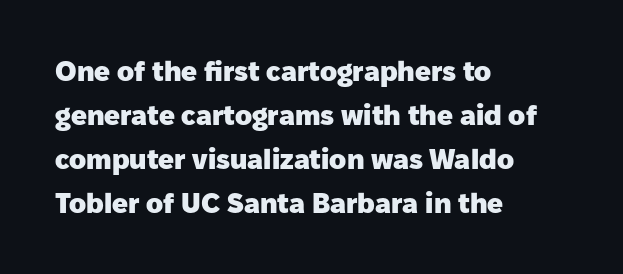
{"serif": "no", "italic": "no", "bold": "yes", "weight": "heavy", "width": "normal", "stroke_contrast": "low", "x_height": "medium", "monospaced": "no", "underline": "no", "align": "left", "line_spacing": "normal", "line_spacing_ratio": 1.57, "letter_spacing": "normal", "letter_spacing_em": 0.0, "glyph_px": 28}
